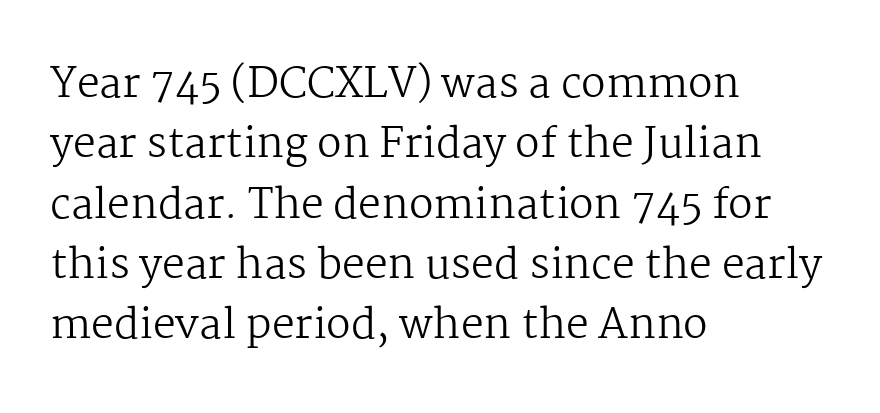
A normal amount of white space separates one row of letters from the next. Lines of text with bare space underneath. The lettering stays uniformly vertical, giving the passage a roman look. Here the designer chose a conventional face with non-uniform glyph widths. The gaps between neighbouring characters are ordinary and unremarkable.
